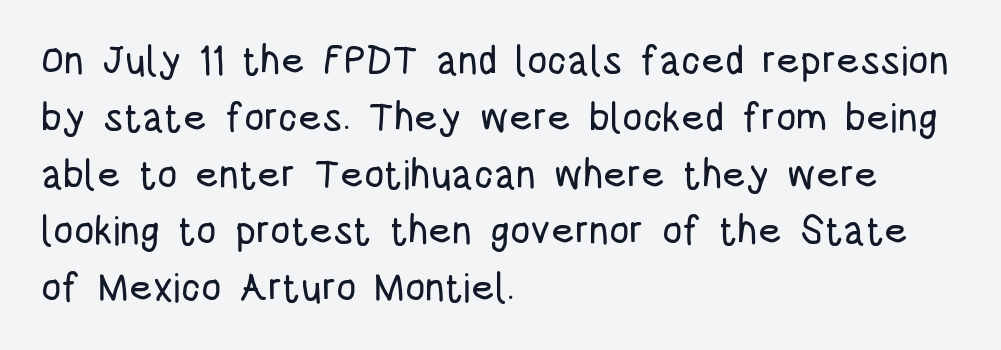
{"serif": "no", "italic": "no", "width": "condensed", "stroke_contrast": "low", "x_height": "large", "monospaced": "no", "underline": "no", "align": "left", "line_spacing": "normal", "line_spacing_ratio": 1.42, "letter_spacing": "normal", "letter_spacing_em": 0.0, "glyph_px": 40}
